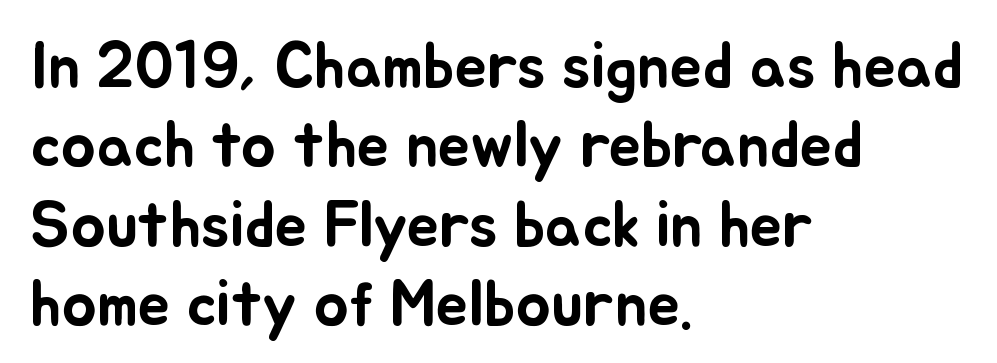
Q: Is the text italic (slanted)? A: No, it is upright.
Q: Is the text underlined? A: No.
Q: How is the paragraph aligned? A: Left-aligned.
Q: Is the spacing between letters normal or unusually wide? A: Normal.
Q: Width (condensed, normal, or wide)? A: Normal.
Q: Stroke contrast? A: Low.
Q: x-height? A: Small.
Q: Monospaced? A: No.
